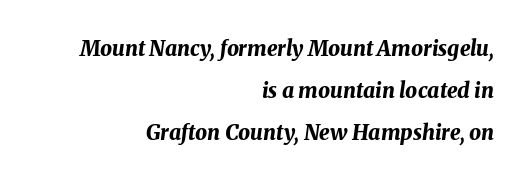
The image shows 21 px bold type, italic (leaning right); set right-aligned, loose line spacing (2.01x), normal letter spacing, not underlined.
